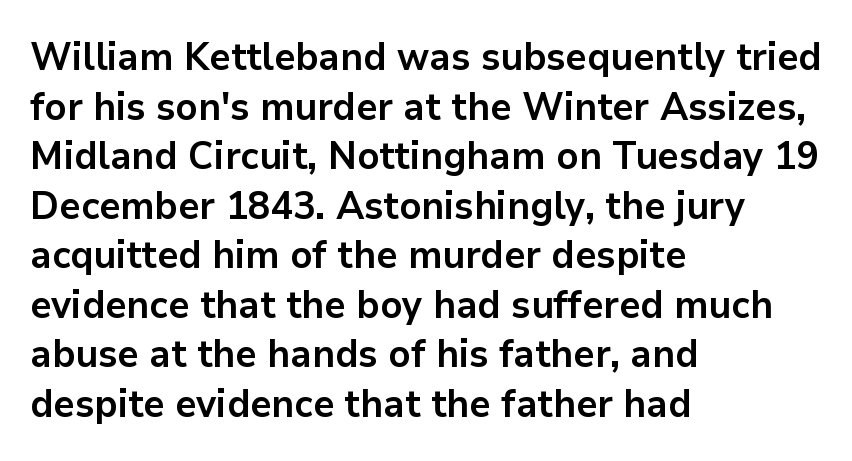
Q: Is the text bold? A: Yes.
Q: Is the text italic (slanted)? A: No, it is upright.
Q: Is the typeface a serif or a sans-serif typeface? A: Sans-serif.
Q: Is the text underlined? A: No.
Q: How is the paragraph aligned? A: Left-aligned.
Q: Is the spacing between letters normal or unusually wide? A: Normal.
Q: Is the spacing between lines tight, normal or loose? A: Normal.
Q: Width (condensed, normal, or wide)? A: Normal.
Q: Stroke contrast? A: Low.
Q: x-height? A: Medium.
Q: Monospaced? A: No.
